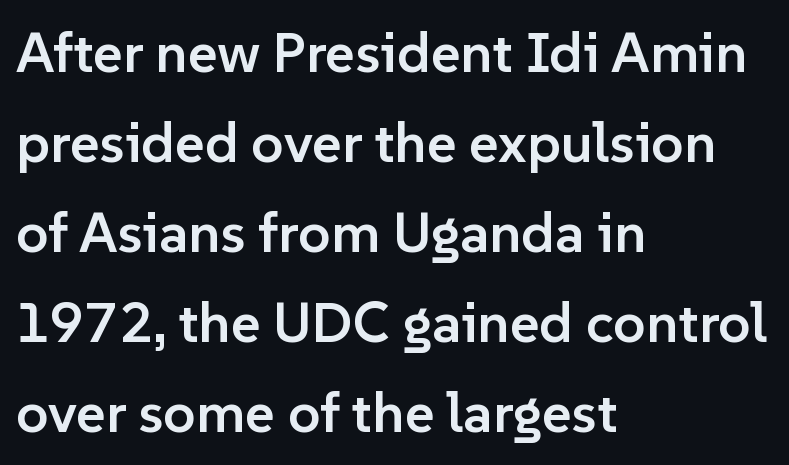
Any mark beneath the type? The region is blank. If you drew a line through each stem, it would be perfectly vertical. Visually the block forms a straight wall on the left and a jagged coastline on the right. What kind of face is this? One without serifs — a sans. Proportional: the letters do not fall into vertical columns.
